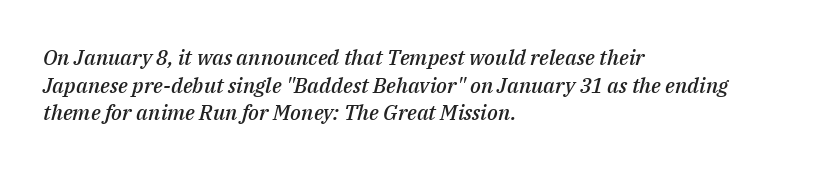
{"italic": "yes", "lean": "right", "slant_degrees": 14, "bold": "semi", "underline": "no", "align": "left", "line_spacing": "normal", "line_spacing_ratio": 1.32, "letter_spacing": "normal", "letter_spacing_em": 0.0, "glyph_px": 21}
